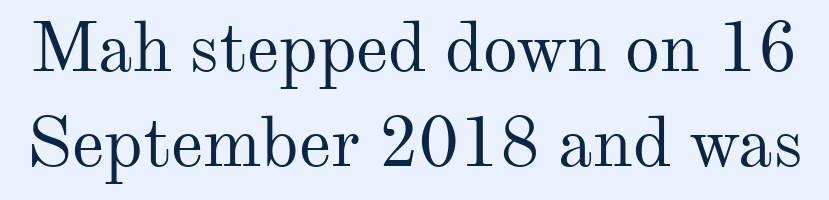
The image shows 70 px regular-weight serif type, upright; set normal line spacing (1.36x), normal letter spacing, not underlined; medium stroke contrast and a small x-height.
